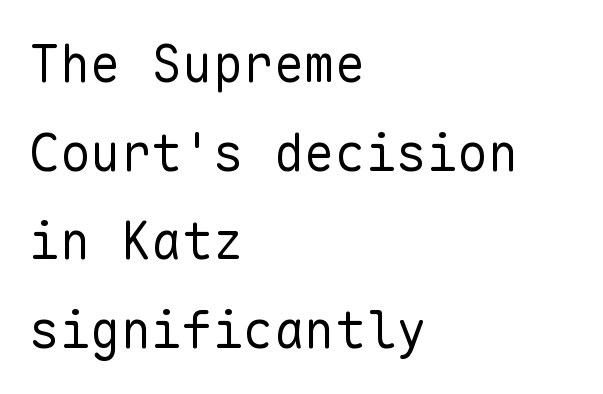
The image shows 51 px regular-weight sans-serif type, upright, monospaced; set left-aligned, line spacing 1.74x, normal letter spacing, not underlined; low stroke contrast and a medium x-height.
